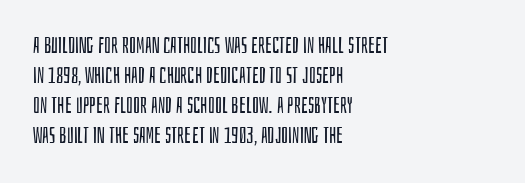
The image shows 22 px text type, upright; set left-aligned, normal line spacing (1.37x), normal letter spacing, not underlined.
